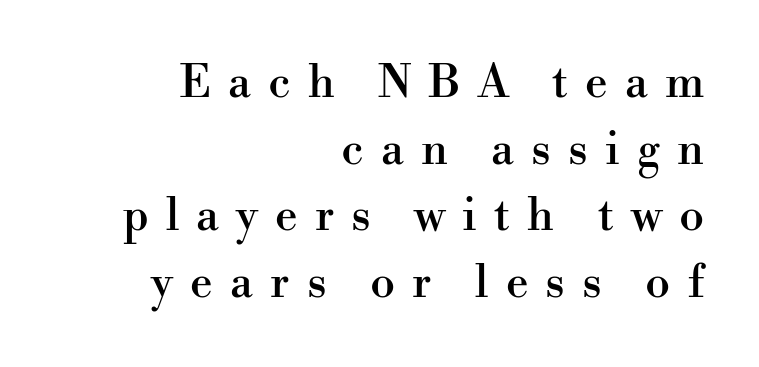
Proportional: the letters do not fall into vertical columns. Observe the wide spacing: letters keep a clear distance from each other. Observe the serifs anchoring each vertical stroke in this sample. The compositor pushed each line to the right boundary.
